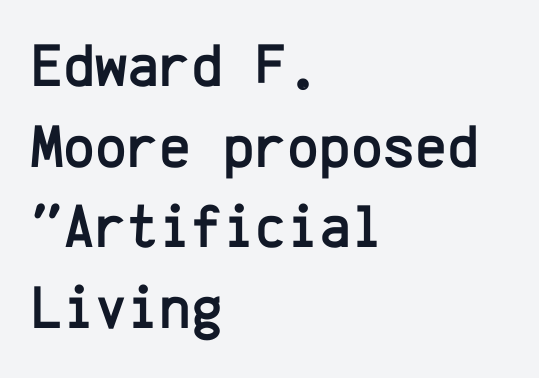
Words float on clear page, feet unadorned. Typeset ragged right — the left edge is the straight one. Type style note: lacks serifs. Each letter, wide or thin by design, is forced into the same width here.
